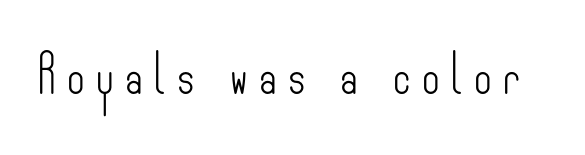
Nothing heavy about these letters — not bold at all. Think of a printed novel: that variable character pitch is what you see here. In terms of letterspacing, this is a distinctly airy, spread setting. Examine the stroke ends and you'll find no serifs. Bare-footed words on every line.
